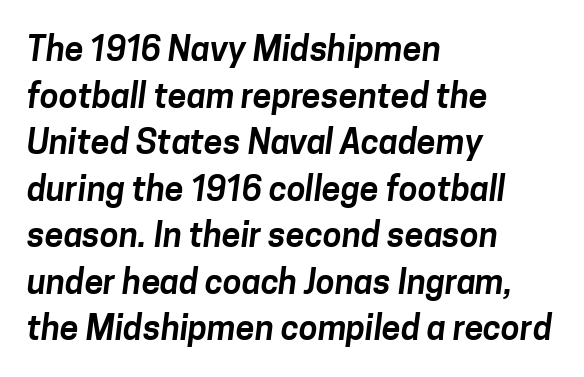
{"serif": "no", "width": "normal", "stroke_contrast": "low", "x_height": "medium", "monospaced": "no", "underline": "no", "align": "left", "line_spacing": "normal", "line_spacing_ratio": 1.37, "letter_spacing": "normal", "letter_spacing_em": 0.0, "glyph_px": 34}
